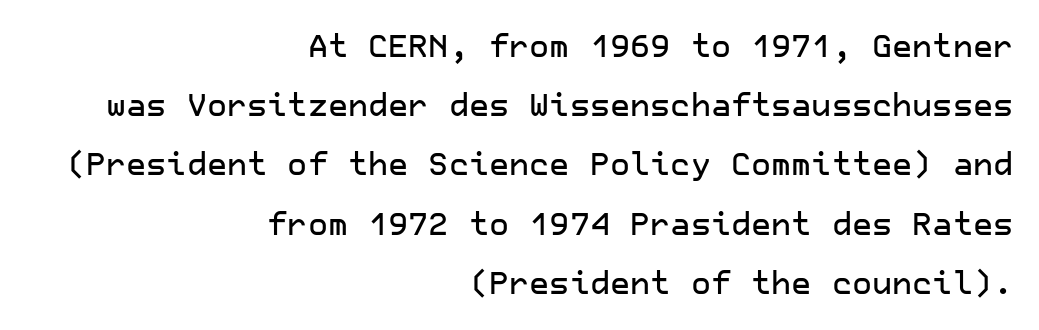
{"serif": "no", "italic": "no", "width": "normal", "stroke_contrast": "low", "x_height": "medium", "underline": "no", "align": "right", "line_spacing": "loose", "line_spacing_ratio": 1.91, "letter_spacing": "normal", "letter_spacing_em": 0.0, "glyph_px": 31}
